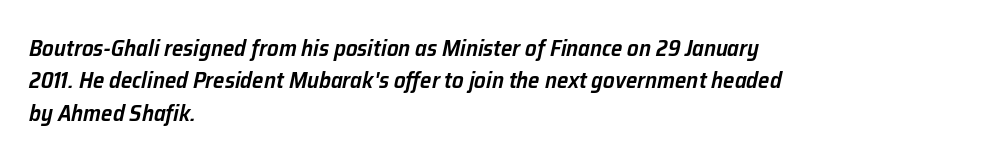
The image shows 23 px text type, italic (leaning right); set left-aligned, normal line spacing (1.41x), normal letter spacing, not underlined.
